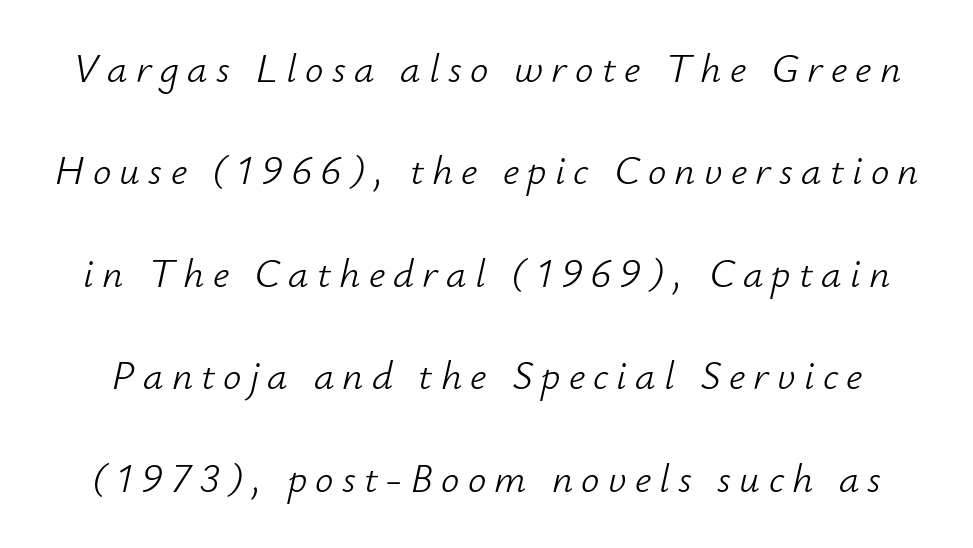
The image shows 41 px light type, italic (leaning right); set loose line spacing (2.5x), unusually wide letter spacing (+0.2 em), not underlined; low stroke contrast and a small x-height.
